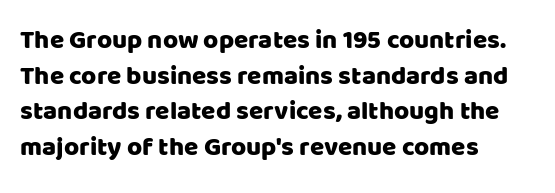
Q: Is the text italic (slanted)? A: No, it is upright.
Q: Is the text underlined? A: No.
Q: How is the paragraph aligned? A: Left-aligned.
Q: Is the spacing between letters normal or unusually wide? A: Normal.
Q: Is the spacing between lines tight, normal or loose? A: Normal.
